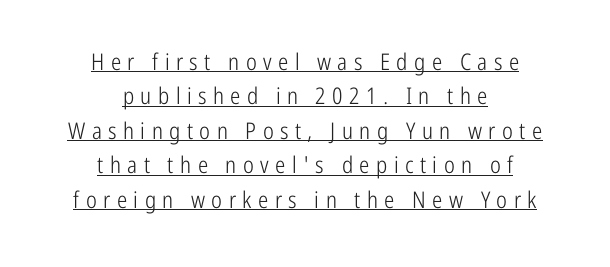
This is roman type, the default non-slanted kind. Vertical spacing — default. Quick note: underline on. Compared with a flush-left layout, this one balances lines on the center instead.
